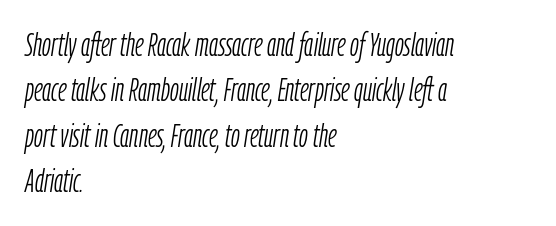
The image shows 32 px light, condensed type, italic (leaning right); set left-aligned, normal line spacing (1.42x), normal letter spacing, not underlined; low stroke contrast and a medium x-height.
